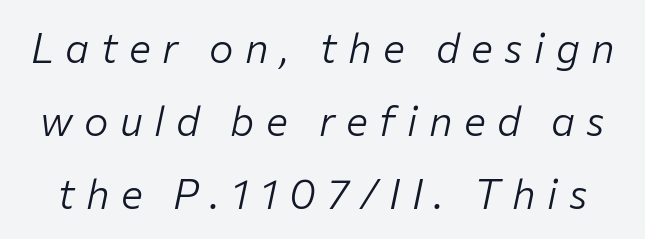
Q: Is the text bold? A: No.
Q: Is the text italic (slanted)? A: Yes, it leans right by about 12 degrees.
Q: Is the text underlined? A: No.
Q: Is the spacing between letters normal or unusually wide? A: Unusually wide.
Q: Width (condensed, normal, or wide)? A: Normal.
Q: Stroke contrast? A: Low.
Q: x-height? A: Medium.
Q: Monospaced? A: No.
